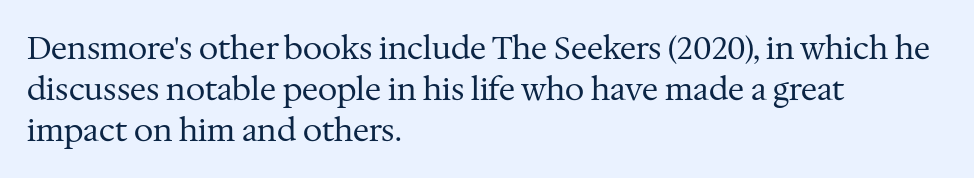
{"serif": "yes", "italic": "no", "bold": "no", "weight": "regular", "width": "normal", "stroke_contrast": "medium", "x_height": "medium", "monospaced": "no", "underline": "no", "align": "left", "line_spacing": "normal", "line_spacing_ratio": 1.33, "letter_spacing": "normal", "letter_spacing_em": 0.0, "glyph_px": 31}
